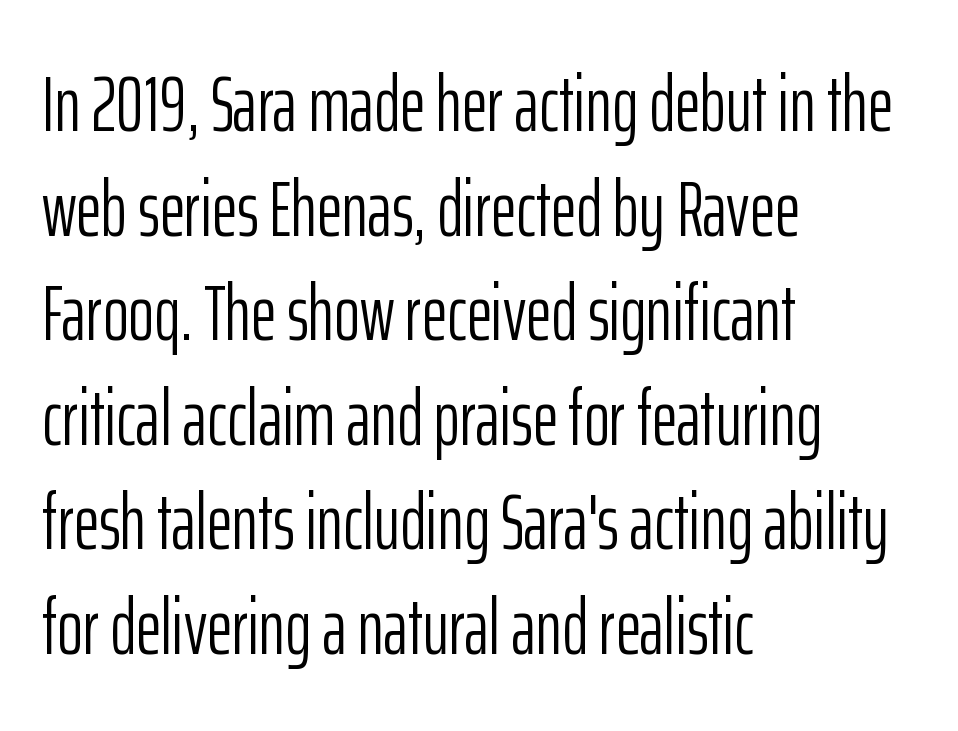
The image shows 78 px light, condensed sans-serif type, upright; set left-aligned, normal line spacing (1.34x), normal letter spacing, not underlined; low stroke contrast and a medium x-height.
